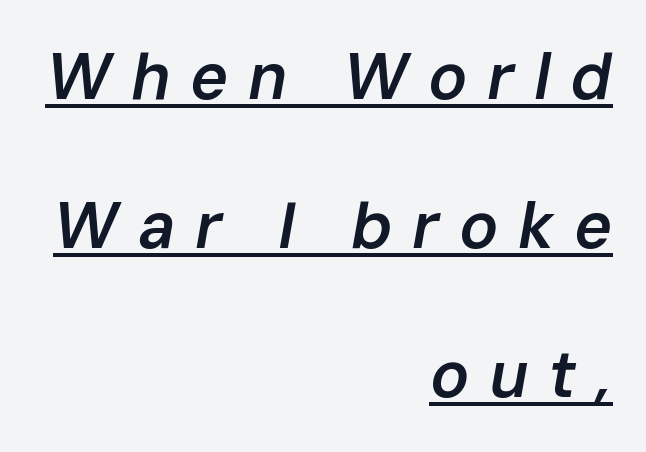
Look at the tracking — it's clearly loosened, letters drifting apart. Emphasis by weight is partial: semibold. Alignment: flush right. Is this a fixed-width face? No — the glyphs have proportional, varying widths. How would I describe the line gaps? Wide and relaxed.
